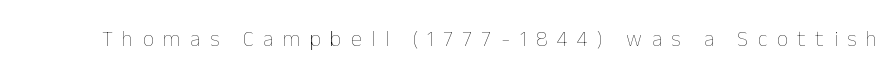
{"italic": "no", "bold": "no", "underline": "no", "letter_spacing": "wide", "letter_spacing_em": 0.43, "glyph_px": 22}
